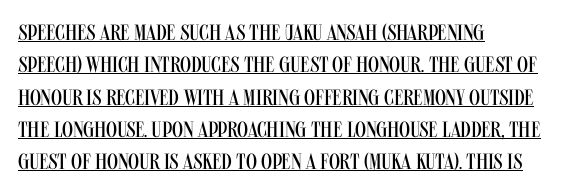
These lines were composed using upright roman letters. You can see a thin bar hugging the bottom of the glyphs. The typesetting does not lean heavy: it is not bold. Leftover space on each line is placed entirely after the last word.
